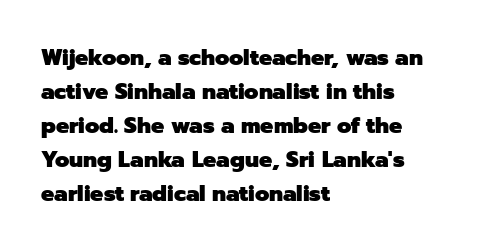
Q: Is the text bold? A: Yes.
Q: Is the text italic (slanted)? A: No, it is upright.
Q: Is the text underlined? A: No.
Q: How is the paragraph aligned? A: Left-aligned.
Q: Is the spacing between letters normal or unusually wide? A: Normal.
Q: Is the spacing between lines tight, normal or loose? A: Normal.
